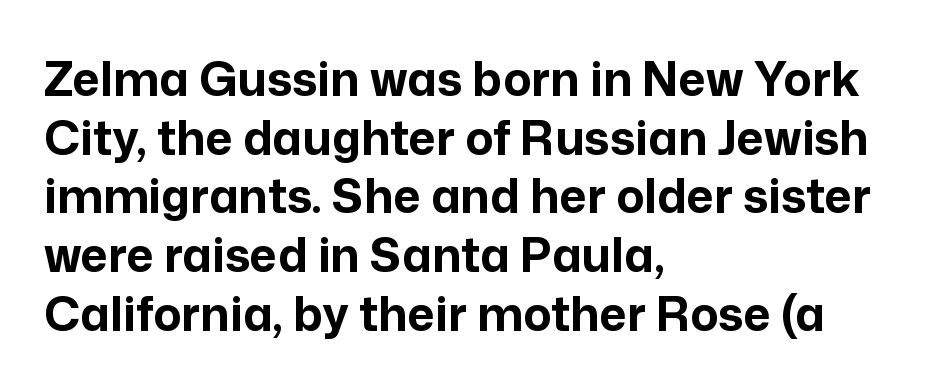
The image shows 47 px bold sans-serif type, upright; set left-aligned, normal line spacing (1.25x), normal letter spacing, not underlined; low stroke contrast and a medium x-height.
